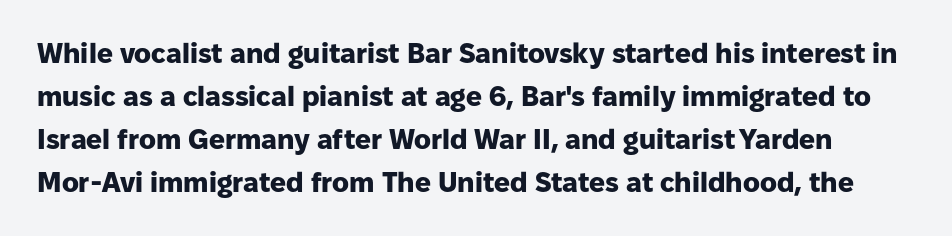
Q: Is the text bold? A: Yes.
Q: Is the text italic (slanted)? A: No, it is upright.
Q: Is the typeface a serif or a sans-serif typeface? A: Sans-serif.
Q: Is the text underlined? A: No.
Q: Is the spacing between letters normal or unusually wide? A: Normal.
Q: Is the spacing between lines tight, normal or loose? A: Normal.
Q: Width (condensed, normal, or wide)? A: Normal.
Q: Stroke contrast? A: Low.
Q: x-height? A: Medium.
Q: Monospaced? A: No.
